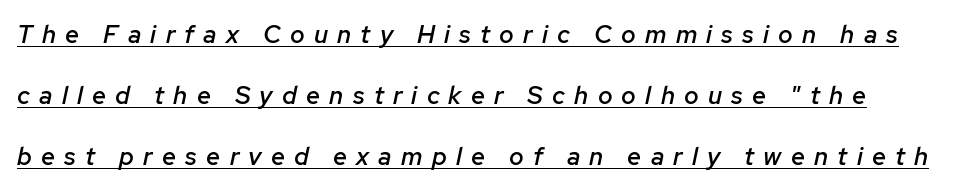
The image shows 25 px text type, italic (leaning right); set loose line spacing (2.45x), unusually wide letter spacing (+0.37 em), underlined.
